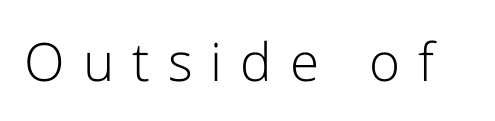
{"serif": "no", "italic": "no", "bold": "no", "weight": "light", "width": "normal", "stroke_contrast": "low", "x_height": "medium", "monospaced": "no", "underline": "no", "letter_spacing": "wide", "letter_spacing_em": 0.34, "glyph_px": 53}
